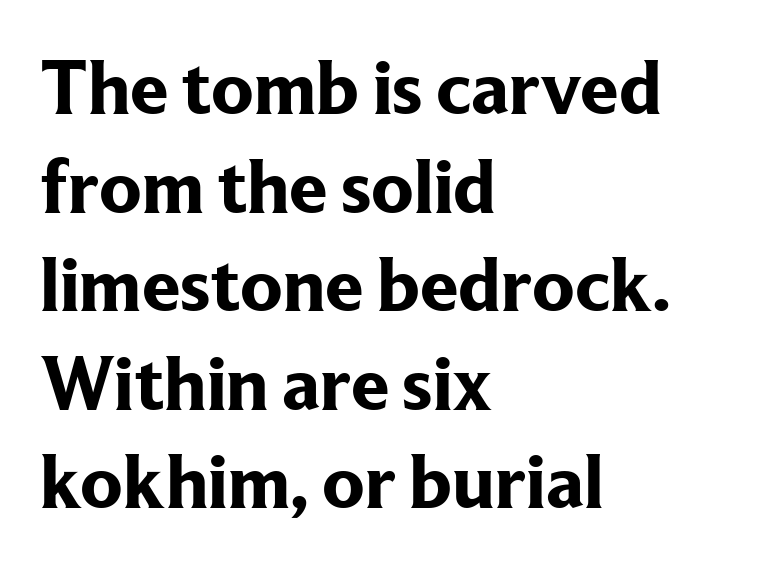
Q: Is the text bold? A: Yes.
Q: Is the text italic (slanted)? A: No, it is upright.
Q: Is the typeface a serif or a sans-serif typeface? A: Serif.
Q: Is the text underlined? A: No.
Q: How is the paragraph aligned? A: Left-aligned.
Q: Is the spacing between letters normal or unusually wide? A: Normal.
Q: Is the spacing between lines tight, normal or loose? A: Normal.
Q: Width (condensed, normal, or wide)? A: Normal.
Q: Stroke contrast? A: Low.
Q: x-height? A: Medium.
Q: Monospaced? A: No.
